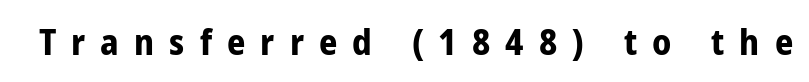
Compared with typical body copy, the letter spacing here is much looser. Strokes here are thick enough to call this a true bold. The rendering shows plain stroke endings on the letterforms — a sans-serif design. The specimen reads as upright at a glance. Words float on clear page, feet unadorned. Is this a fixed-width face? No — the glyphs have proportional, varying widths.
